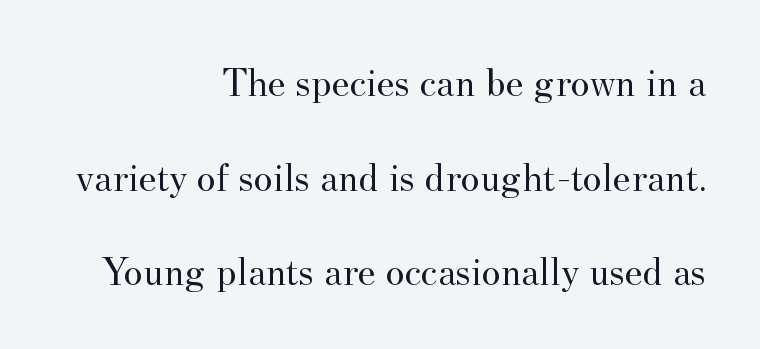
{"serif": "yes", "italic": "no", "bold": "no", "weight": "regular", "width": "normal", "stroke_contrast": "medium", "x_height": "small", "monospaced": "no", "underline": "no", "align": "right", "line_spacing": "loose", "line_spacing_ratio": 2.31, "letter_spacing": "normal", "letter_spacing_em": 0.0, "glyph_px": 41}
